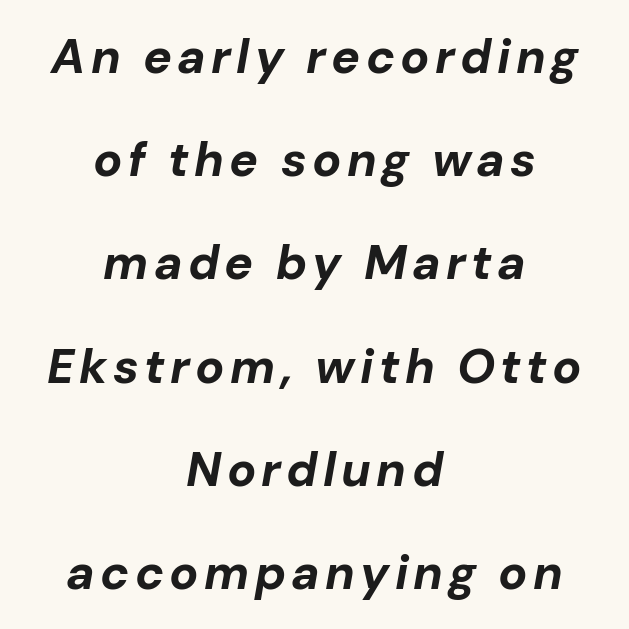
{"italic": "yes", "lean": "right", "slant_degrees": 10, "bold": "yes", "weight": "bold", "width": "normal", "stroke_contrast": "low", "x_height": "medium", "monospaced": "no", "underline": "no", "align": "center", "line_spacing": "loose", "line_spacing_ratio": 2.15, "glyph_px": 48}
